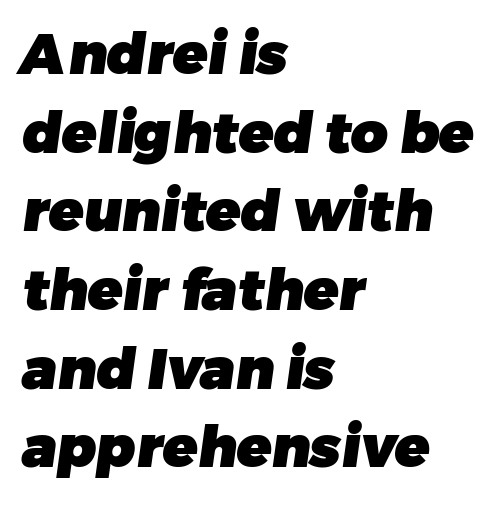
Lines of text with bare space underneath. The typeface chosen for these lines omits serifs. Summary of vertical rhythm: regular, with standard interline spacing. As a designer I'd log this as weight 700, bold.
